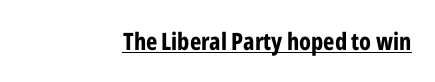
{"italic": "no", "bold": "yes", "underline": "yes", "align": "right", "letter_spacing": "normal", "letter_spacing_em": 0.0, "glyph_px": 24}
